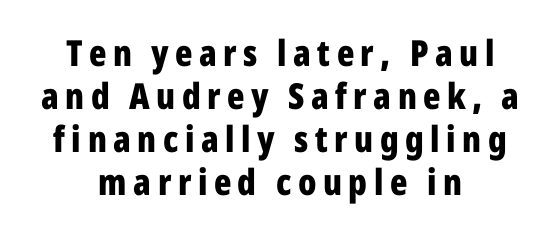
The image shows 36 px bold, condensed sans-serif type, upright; set centered, line spacing 1.19x, not underlined; low stroke contrast and a medium x-height.
